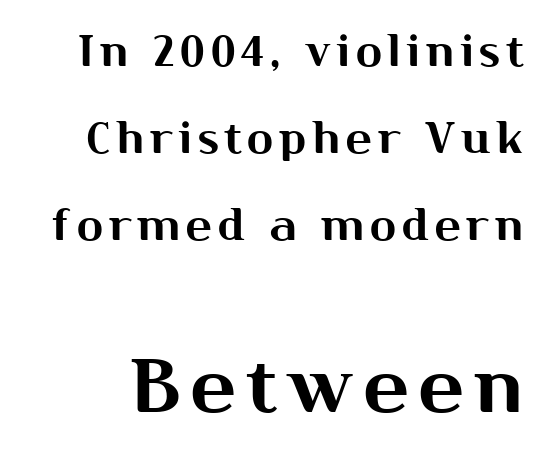
The image shows 75 px sans-serif type, upright; set loose line spacing (2.02x), not underlined; the second (bottom) block is 1.74x larger; medium stroke contrast and a medium x-height.
